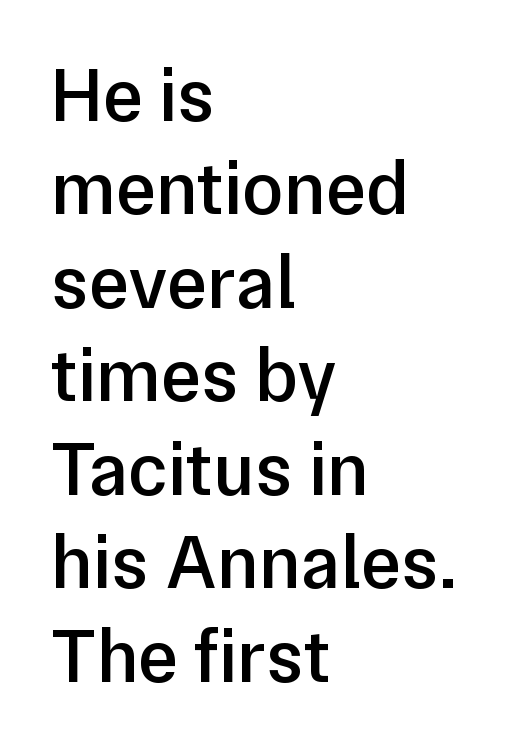
{"serif": "no", "italic": "no", "bold": "semi", "weight": "semibold", "width": "normal", "stroke_contrast": "low", "x_height": "medium", "monospaced": "no", "underline": "no", "align": "left", "line_spacing_ratio": 1.23, "letter_spacing": "normal", "letter_spacing_em": 0.0, "glyph_px": 76}
